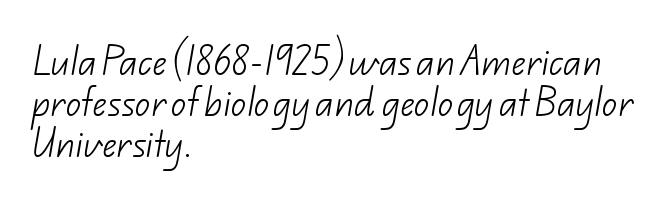
The image shows 31 px light sans-serif type; set left-aligned, normal line spacing (1.33x), normal letter spacing, not underlined; low stroke contrast and a small x-height.
